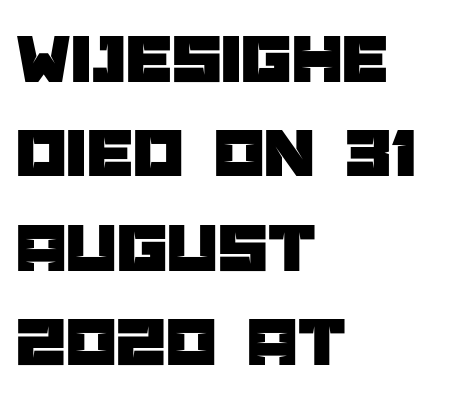
Q: Is the text italic (slanted)? A: No, it is upright.
Q: Is the typeface a serif or a sans-serif typeface? A: Sans-serif.
Q: Is the text underlined? A: No.
Q: How is the paragraph aligned? A: Left-aligned.
Q: Is the spacing between letters normal or unusually wide? A: Normal.
Q: Is the spacing between lines tight, normal or loose? A: Normal.
Q: Width (condensed, normal, or wide)? A: Normal.
Q: Stroke contrast? A: Low.
Q: x-height? A: Large.
Q: Monospaced? A: No.
